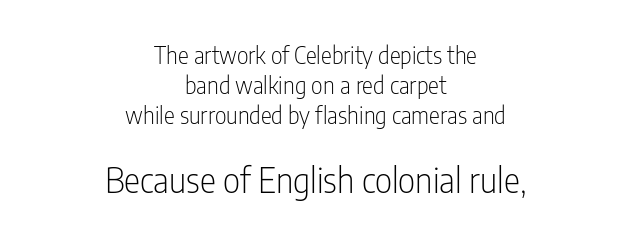
{"serif": "no", "italic": "no", "bold": "no", "weight": "light", "width": "condensed", "stroke_contrast": "low", "x_height": "medium", "monospaced": "no", "underline": "no", "align": "center", "line_spacing": "normal", "line_spacing_ratio": 1.3, "letter_spacing": "normal", "letter_spacing_em": 0.0, "larger_block": "second", "size_ratio": 1.48, "glyph_px": 34}
